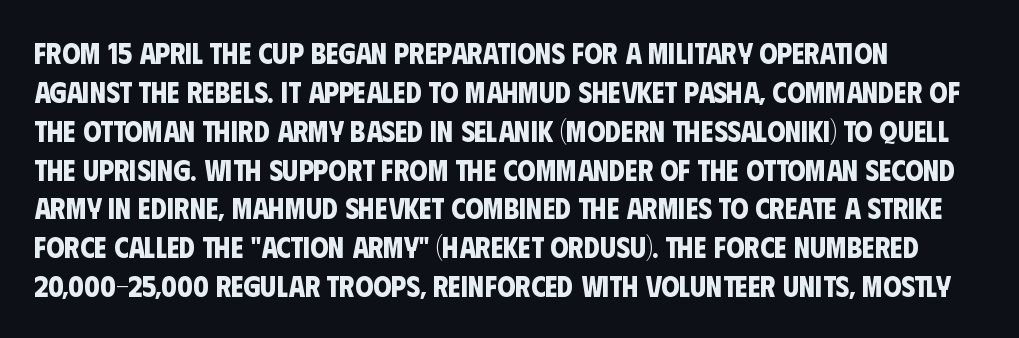
The passage shown is typed in a proportional face where columns would drift. To sum up the face: it is a sans, with no serifs. Notice how descenders clear the ascenders below comfortably — that's standard leading. The area under the type is left untouched. Does extra space separate the letters? No, they use regular spacing. The passage is arranged the way most books set body copy — flush left.
